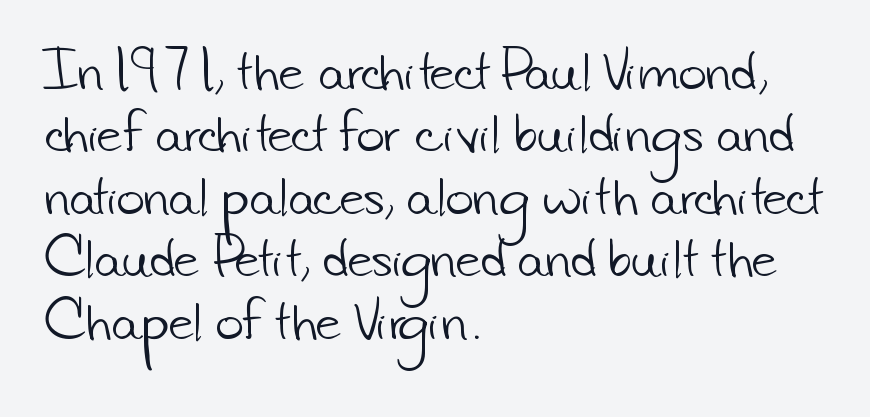
Vertical spacing — default. The setting favours the left margin, as ordinary paragraphs usually do. Honestly, there is no underline to notice here at all. You could not count columns in this text — the font is proportionally spaced. Stroke terminals: plain, sans-serif.
